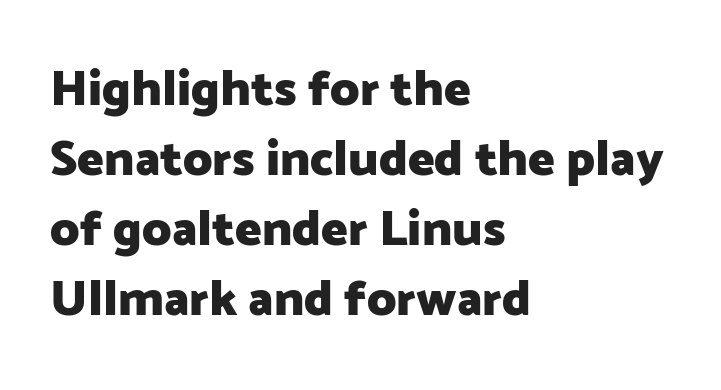
Q: Is the text bold? A: Yes.
Q: Is the text italic (slanted)? A: No, it is upright.
Q: Is the typeface a serif or a sans-serif typeface? A: Sans-serif.
Q: Is the text underlined? A: No.
Q: How is the paragraph aligned? A: Left-aligned.
Q: Is the spacing between letters normal or unusually wide? A: Normal.
Q: Is the spacing between lines tight, normal or loose? A: Normal.
Q: Width (condensed, normal, or wide)? A: Normal.
Q: Stroke contrast? A: Low.
Q: x-height? A: Medium.
Q: Monospaced? A: No.
